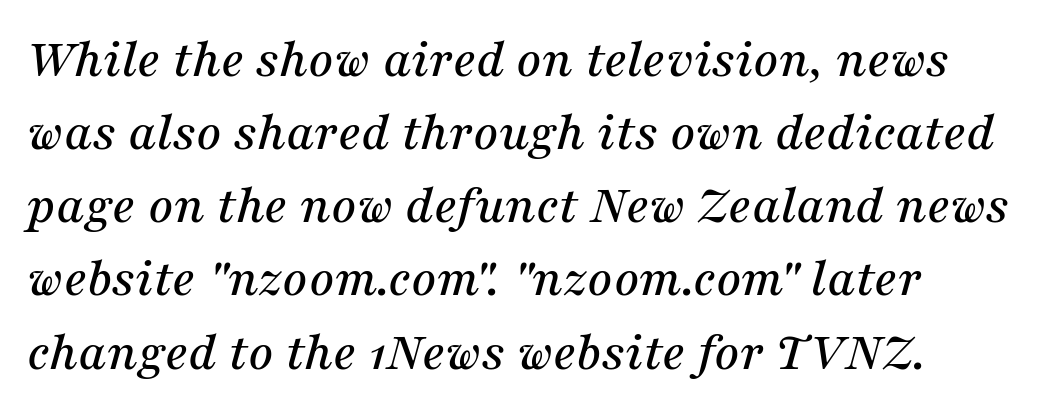
Q: Is the text italic (slanted)? A: Yes, it leans right by about 16 degrees.
Q: Is the typeface a serif or a sans-serif typeface? A: Serif.
Q: Is the text underlined? A: No.
Q: Is the spacing between letters normal or unusually wide? A: Normal.
Q: Is the spacing between lines tight, normal or loose? A: Normal.
Q: Width (condensed, normal, or wide)? A: Normal.
Q: Stroke contrast? A: Medium.
Q: x-height? A: Medium.
Q: Monospaced? A: No.
